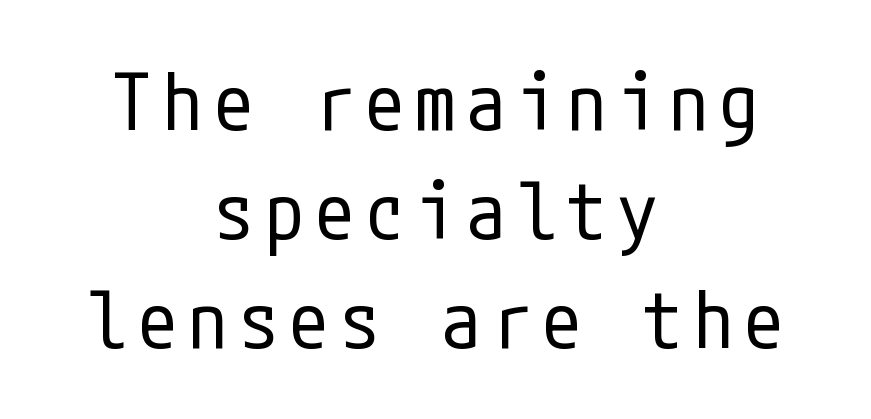
{"serif": "no", "italic": "no", "bold": "no", "weight": "regular", "width": "condensed", "stroke_contrast": "low", "x_height": "medium", "underline": "no", "align": "center", "line_spacing": "normal", "line_spacing_ratio": 1.38, "glyph_px": 79}
